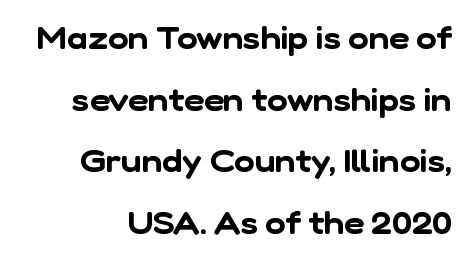
The image shows 31 px sans-serif type; set loose line spacing (1.99x), normal letter spacing, not underlined; low stroke contrast and a medium x-height.
